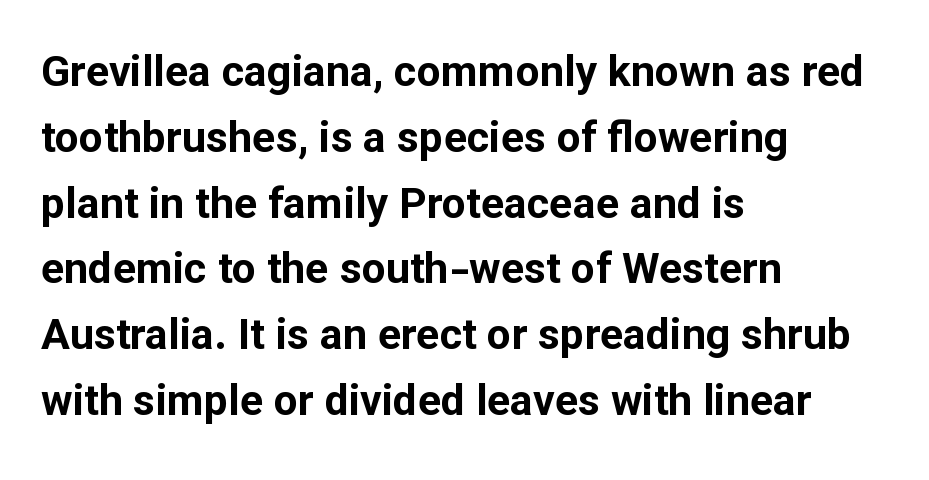
Q: Is the text bold? A: Yes.
Q: Is the text italic (slanted)? A: No, it is upright.
Q: Is the typeface a serif or a sans-serif typeface? A: Sans-serif.
Q: Is the text underlined? A: No.
Q: How is the paragraph aligned? A: Left-aligned.
Q: Is the spacing between letters normal or unusually wide? A: Normal.
Q: Is the spacing between lines tight, normal or loose? A: Normal.
Q: Width (condensed, normal, or wide)? A: Normal.
Q: Stroke contrast? A: Low.
Q: x-height? A: Medium.
Q: Monospaced? A: No.
